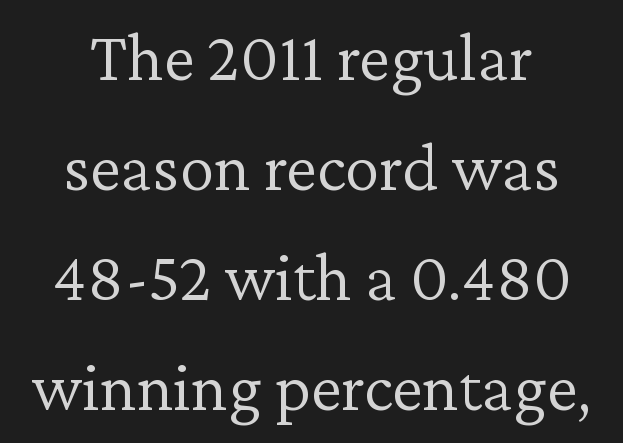
The image shows 70 px light serif type, upright; set centered, normal line spacing (1.57x), normal letter spacing, not underlined; low stroke contrast and a medium x-height.
